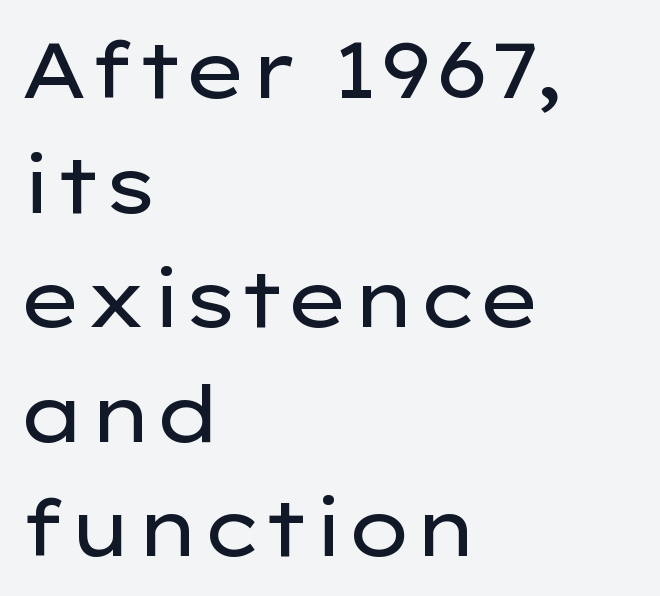
The image shows 79 px regular-weight, wide sans-serif type, upright; set left-aligned, normal line spacing (1.45x), normal letter spacing, not underlined; low stroke contrast and a medium x-height.
